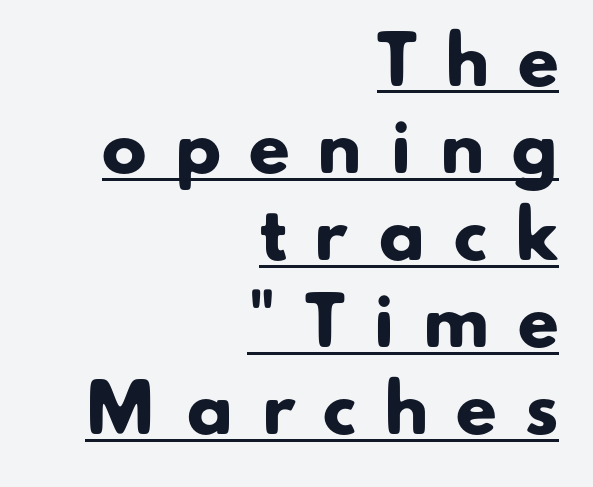
The image shows 67 px heavy sans-serif type; set right-aligned, normal line spacing (1.3x), unusually wide letter spacing (+0.42 em), underlined; low stroke contrast and a small x-height.
